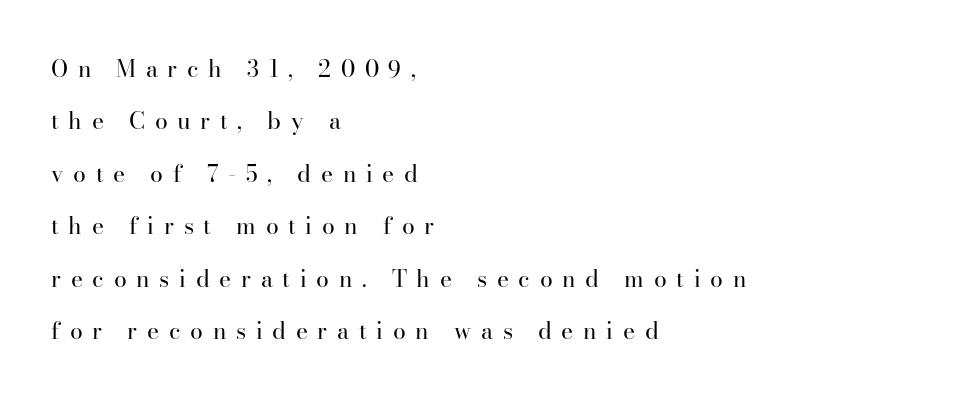
The image shows 23 px text type, upright; set left-aligned, loose line spacing (2.28x), unusually wide letter spacing (+0.42 em), not underlined.
